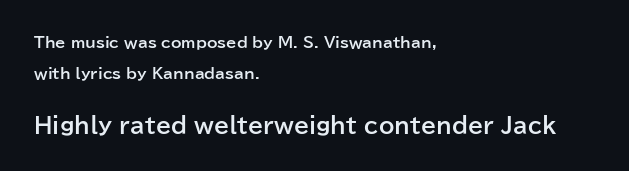
{"italic": "no", "bold": "yes", "underline": "no", "align": "left", "line_spacing": "loose", "line_spacing_ratio": 2.05, "letter_spacing": "normal", "letter_spacing_em": 0.0, "larger_block": "second", "size_ratio": 1.47, "glyph_px": 22}
